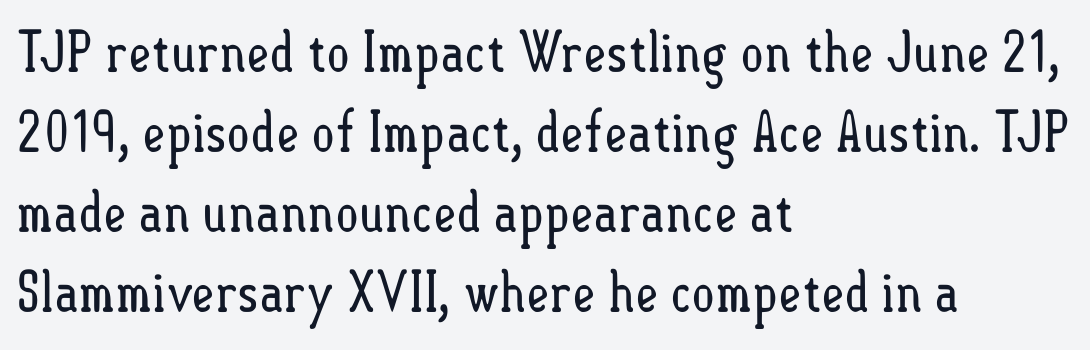
Q: Is the text bold? A: No.
Q: Is the text italic (slanted)? A: No, it is upright.
Q: Is the text underlined? A: No.
Q: How is the paragraph aligned? A: Left-aligned.
Q: Is the spacing between letters normal or unusually wide? A: Normal.
Q: Is the spacing between lines tight, normal or loose? A: Normal.
Q: Width (condensed, normal, or wide)? A: Condensed.
Q: Stroke contrast? A: Low.
Q: x-height? A: Small.
Q: Monospaced? A: No.
